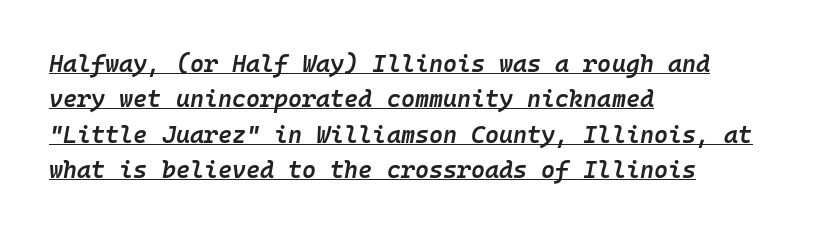
{"italic": "yes", "lean": "right", "slant_degrees": 10, "bold": "semi", "underline": "yes", "align": "left", "line_spacing": "normal", "line_spacing_ratio": 1.47, "letter_spacing": "normal", "letter_spacing_em": 0.0, "glyph_px": 24}
